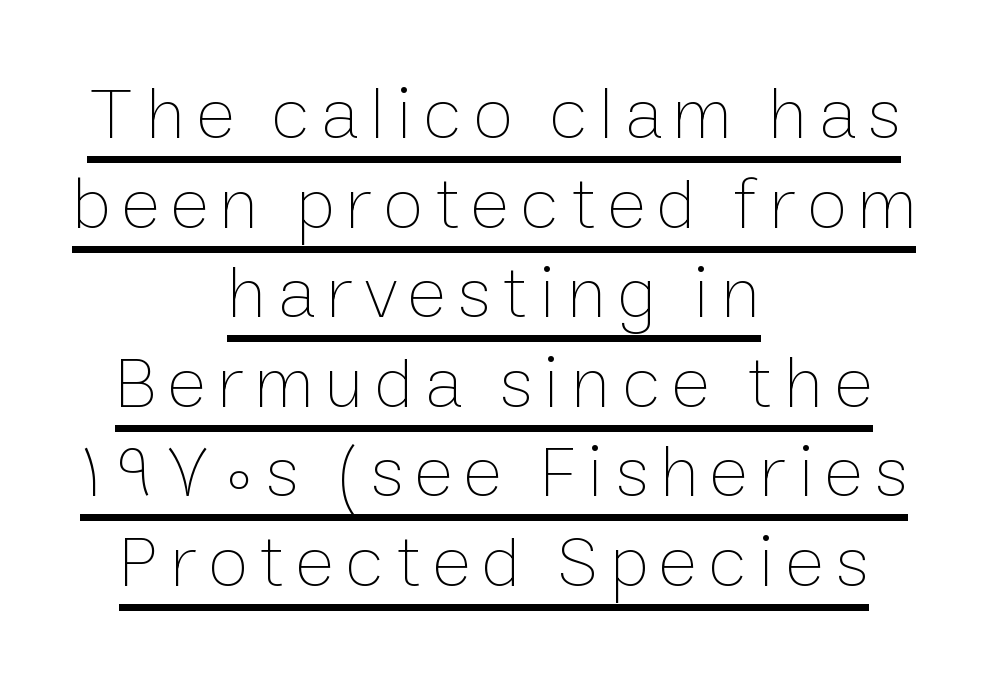
Q: Is the text bold? A: No.
Q: Is the text italic (slanted)? A: No, it is upright.
Q: Is the text underlined? A: Yes.
Q: How is the paragraph aligned? A: Centered.
Q: Width (condensed, normal, or wide)? A: Normal.
Q: Stroke contrast? A: Low.
Q: x-height? A: Medium.
Q: Monospaced? A: No.
